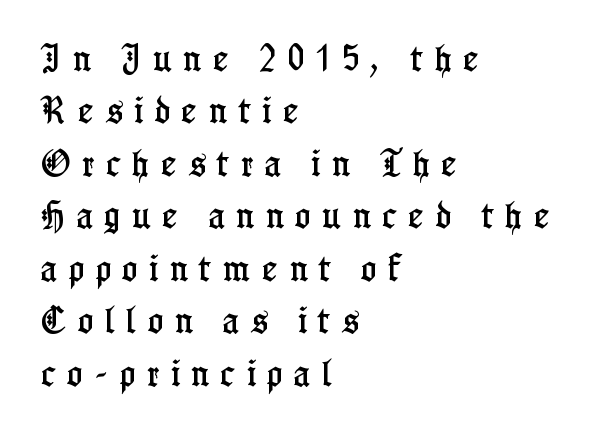
A typesetter would call this proportional, since set widths differ per character. Has an underline been added? It has not. Does extra space separate the letters? Yes, quite a lot of it. The designer went with a serif here, giving each stem small feet. Typeset ragged right — the left edge is the straight one. Characters remain perfectly vertical along every line.
